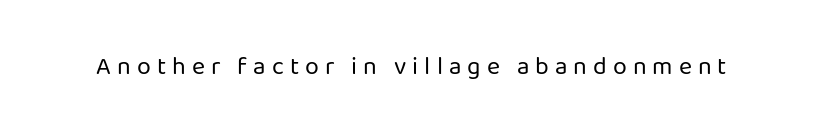
Q: Is the text bold? A: No.
Q: Is the text italic (slanted)? A: No, it is upright.
Q: Is the text underlined? A: No.
Q: Is the spacing between letters normal or unusually wide? A: Unusually wide.
